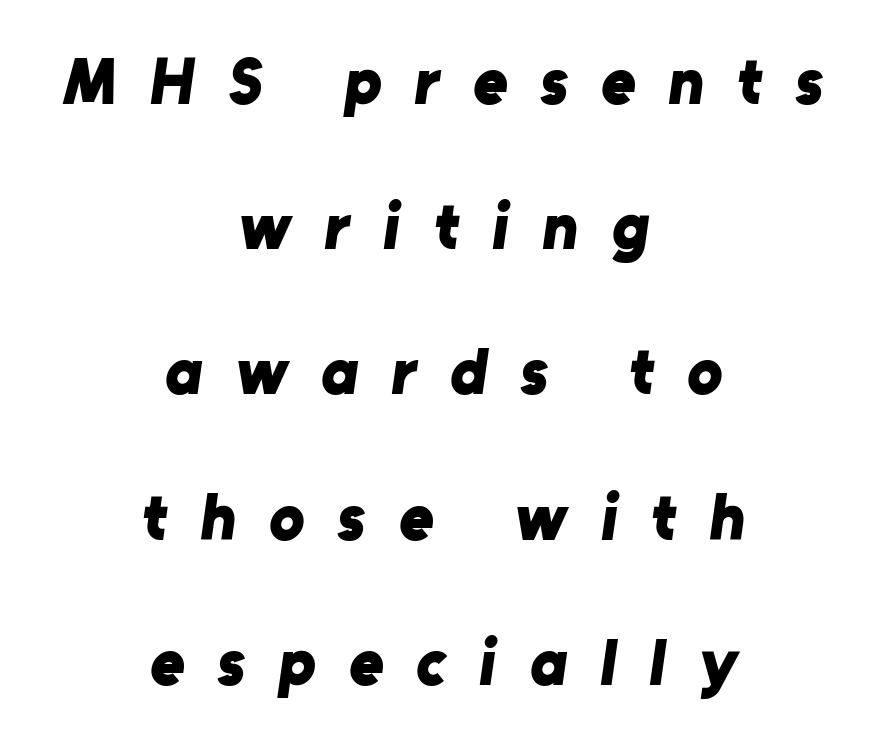
A bare baseline throughout the passage. These lines are rendered in a variable-pitch font. The text block is weighted toward neither margin, spreading evenly from the middle. Set as a true bold cut, around the 700 mark.
